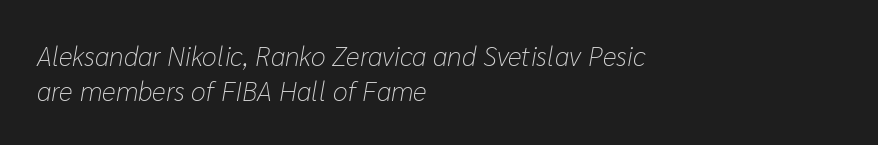
The image shows 27 px text type, italic (leaning right); set left-aligned, normal line spacing (1.29x), normal letter spacing, not underlined.
